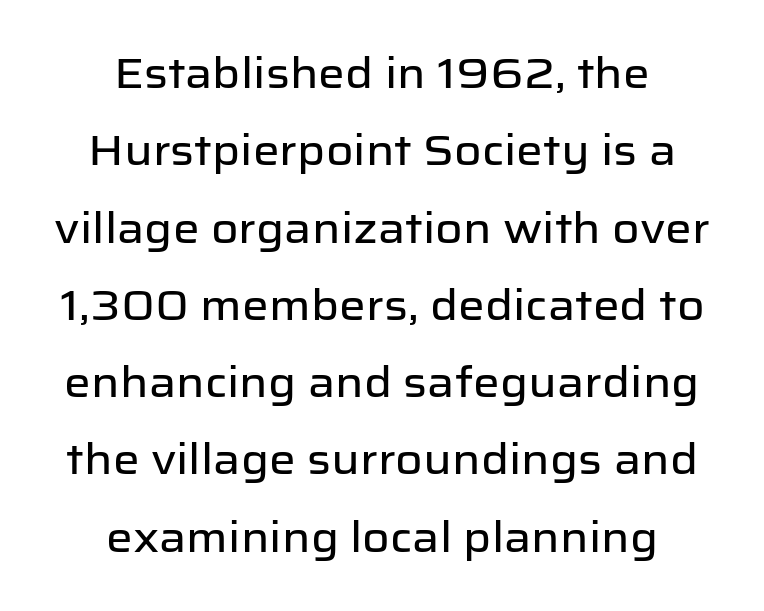
Q: Is the text italic (slanted)? A: No, it is upright.
Q: Is the typeface a serif or a sans-serif typeface? A: Sans-serif.
Q: Is the text underlined? A: No.
Q: How is the paragraph aligned? A: Centered.
Q: Is the spacing between letters normal or unusually wide? A: Normal.
Q: Width (condensed, normal, or wide)? A: Normal.
Q: Stroke contrast? A: Low.
Q: x-height? A: Medium.
Q: Monospaced? A: No.
